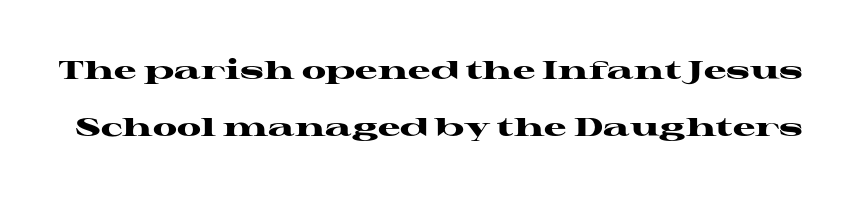
Q: Is the text bold? A: Yes.
Q: Is the text italic (slanted)? A: No, it is upright.
Q: Is the text underlined? A: No.
Q: Is the spacing between letters normal or unusually wide? A: Normal.
Q: Is the spacing between lines tight, normal or loose? A: Loose.
